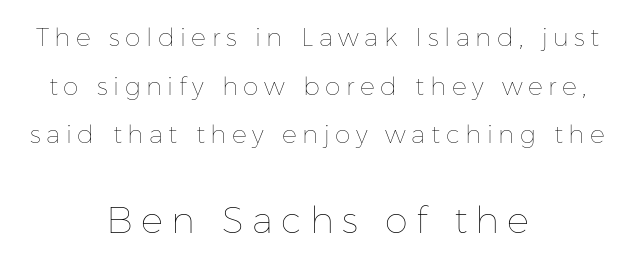
The baseline area is clear. The rendering positions every line midway between the sides. In terms of leading, this rendering errs on the spacious side. The composition opens small and finishes big. Looks like regular typesetting: each glyph gets only the width it needs.
